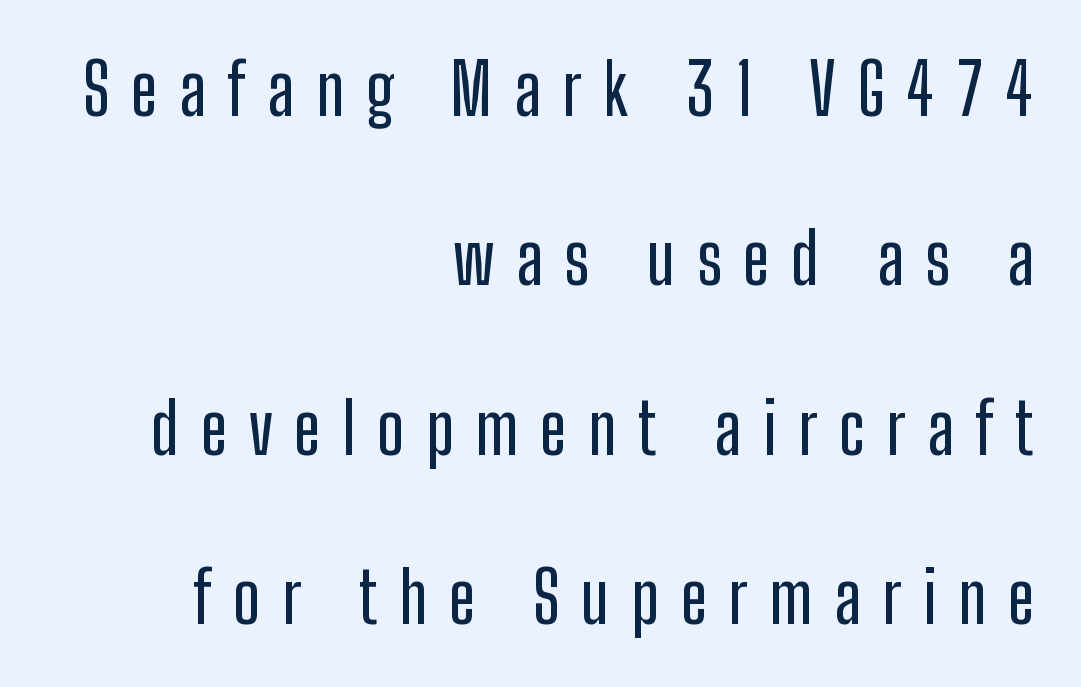
{"serif": "no", "italic": "no", "width": "condensed", "stroke_contrast": "low", "x_height": "medium", "monospaced": "no", "underline": "no", "align": "right", "line_spacing": "loose", "line_spacing_ratio": 2.42, "letter_spacing": "wide", "letter_spacing_em": 0.31, "glyph_px": 70}
